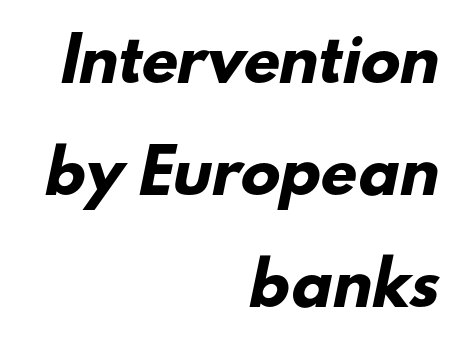
Caption: bold face, heavy strokes. Beneath every word, the page is bare. Think of a printed novel: that variable character pitch is what you see here. Widely set lines give the paragraph a tall, airy silhouette.
